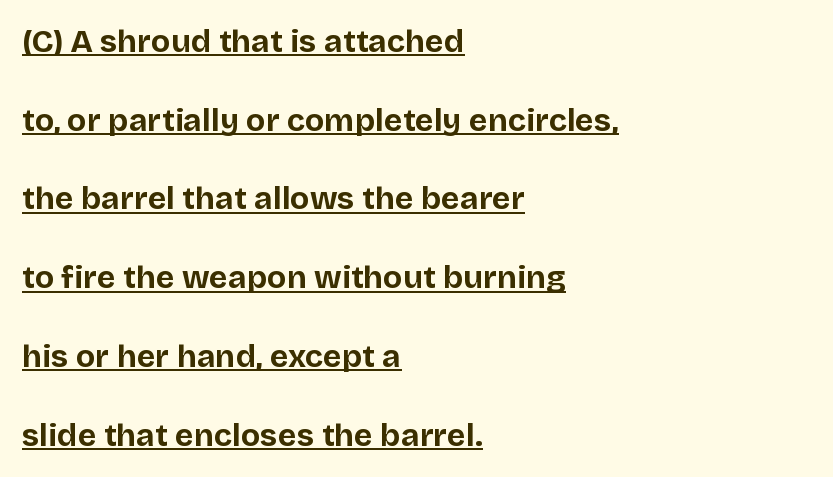
The image shows 32 px bold sans-serif type, upright; set left-aligned, loose line spacing (2.46x), normal letter spacing, underlined; low stroke contrast and a large x-height.
